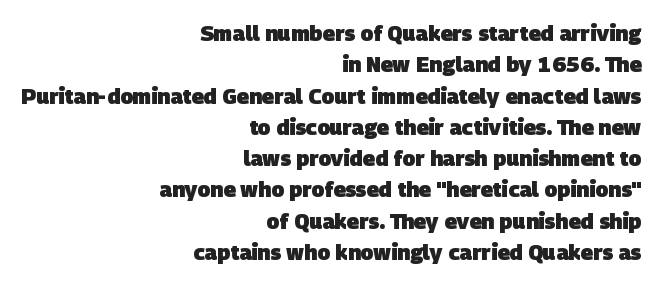
Q: Is the text bold? A: Yes.
Q: Is the text underlined? A: No.
Q: How is the paragraph aligned? A: Right-aligned.
Q: Is the spacing between letters normal or unusually wide? A: Normal.
Q: Is the spacing between lines tight, normal or loose? A: Normal.
